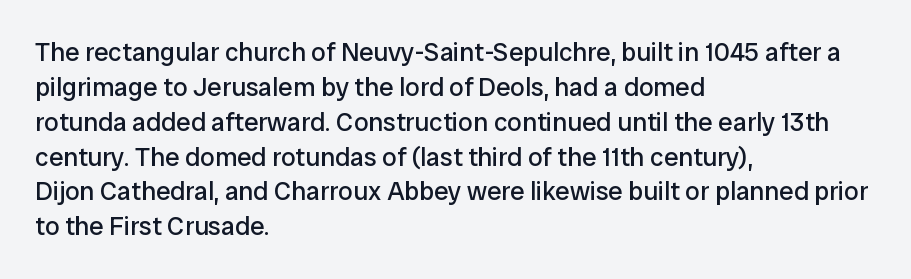
The strip under each line holds only bare page. Short note: letters normally spaced. The axis of the letterforms is exactly vertical. Line spacing here is normal. The rendering anchors every line to the left-hand side.
